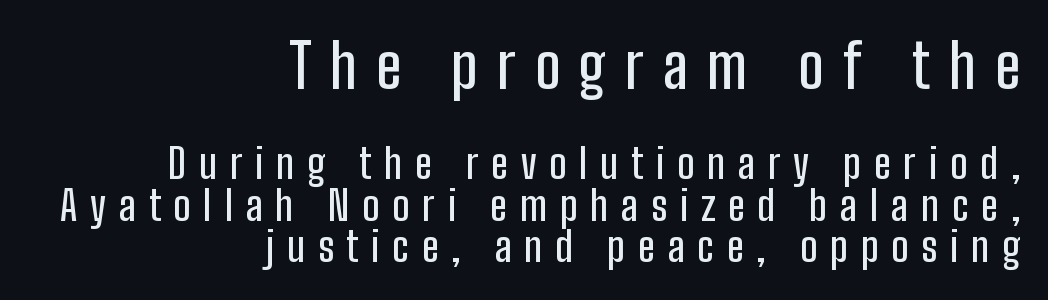
Q: Is the text italic (slanted)? A: No, it is upright.
Q: Is the typeface a serif or a sans-serif typeface? A: Sans-serif.
Q: Is the text underlined? A: No.
Q: How is the paragraph aligned? A: Right-aligned.
Q: Is the spacing between letters normal or unusually wide? A: Unusually wide.
Q: Is the spacing between lines tight, normal or loose? A: Tight.
Q: Which block of text is set in a larger size, the first (top) or the second (bottom)? A: The first (top) one.
Q: Width (condensed, normal, or wide)? A: Condensed.
Q: Stroke contrast? A: Low.
Q: x-height? A: Medium.
Q: Monospaced? A: No.
